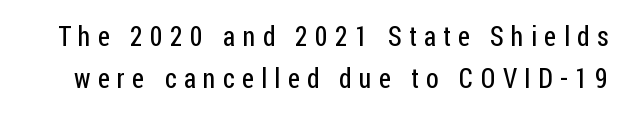
A bare baseline throughout the passage. A typesetter would mark this as roman, not italic. No letter is thick-stroked: the sample isn't bold. You could only call the tracking loose — the letters float apart. This sample keeps an unexceptional amount of space between lines.
